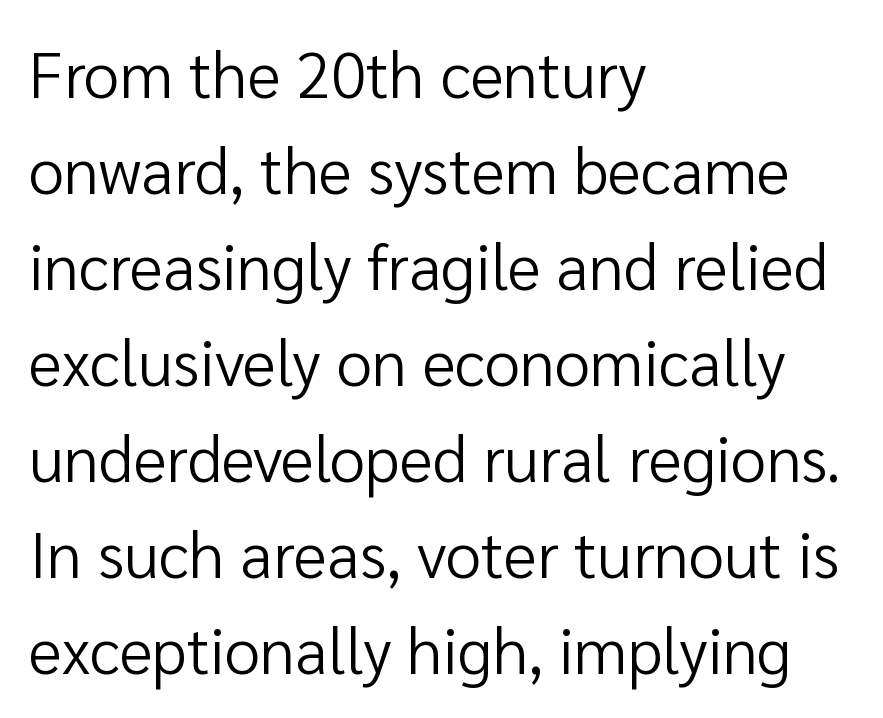
The image shows 64 px regular-weight sans-serif type, upright; set left-aligned, normal line spacing (1.5x), normal letter spacing, not underlined; low stroke contrast and a medium x-height.
